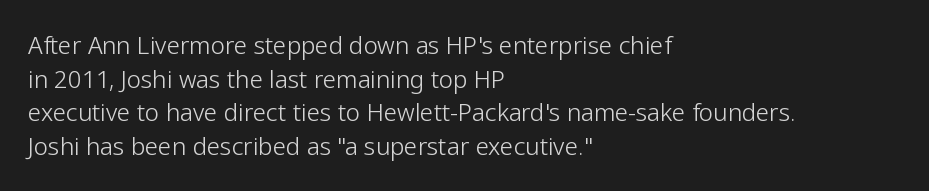
Q: Is the text bold? A: No.
Q: Is the text italic (slanted)? A: No, it is upright.
Q: Is the text underlined? A: No.
Q: How is the paragraph aligned? A: Left-aligned.
Q: Is the spacing between letters normal or unusually wide? A: Normal.
Q: Is the spacing between lines tight, normal or loose? A: Normal.
